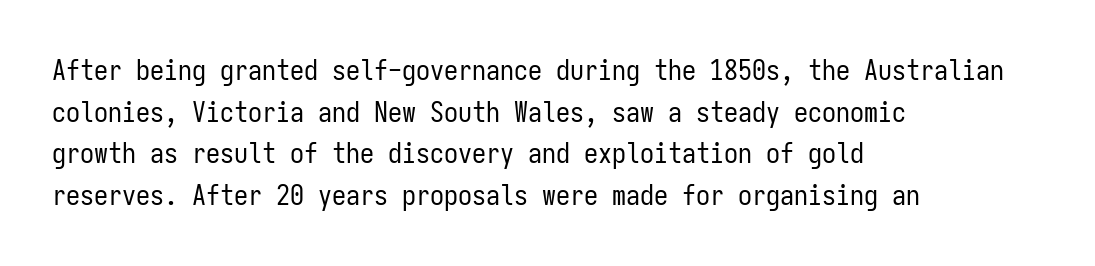
Examine the stroke ends and you'll find no serifs. On a weight scale, this lands at 450 or below. The rendering uses typewriter-style spacing with identical character cells. Nope, not italic — everything's standing straight. Tracking value appears to be zero — textbook default spacing. One-word summary of the alignment: left.
